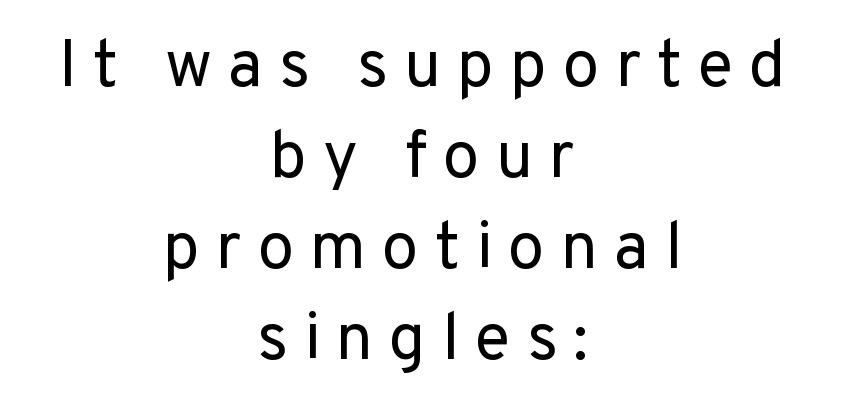
The image shows 66 px regular-weight sans-serif type, upright; set centered, normal line spacing (1.38x), unusually wide letter spacing (+0.24 em), not underlined; low stroke contrast and a medium x-height.
